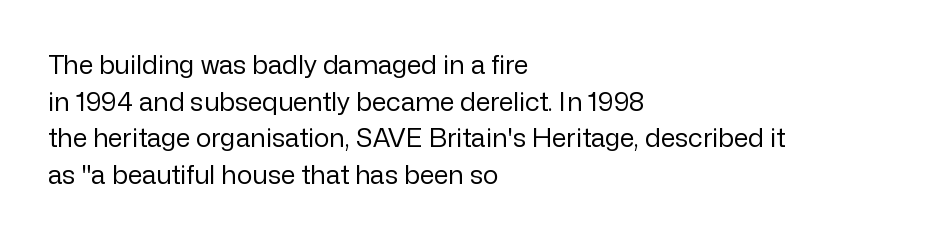
{"italic": "no", "bold": "no", "underline": "no", "align": "left", "line_spacing": "normal", "line_spacing_ratio": 1.41, "letter_spacing": "normal", "letter_spacing_em": 0.0, "glyph_px": 26}
